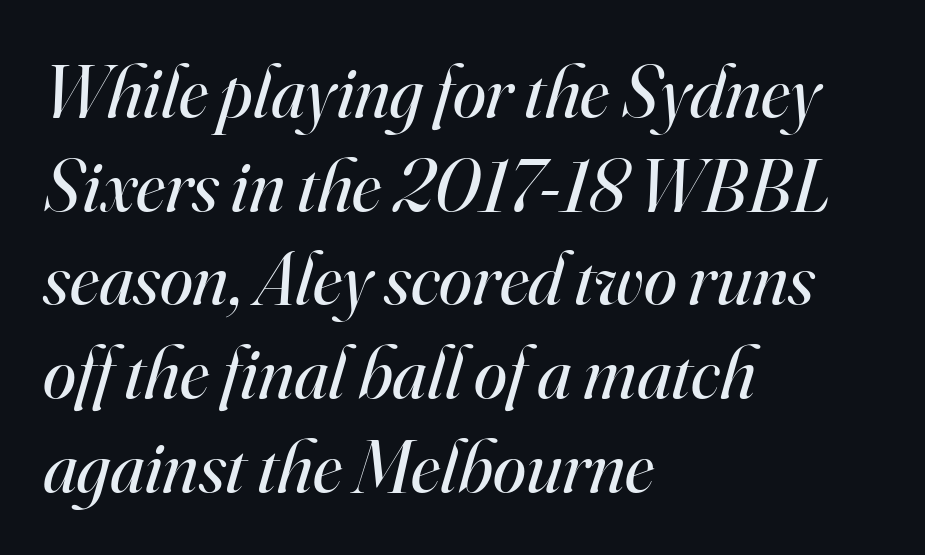
Q: Is the text bold? A: No.
Q: Is the text italic (slanted)? A: Yes, it leans right by about 16 degrees.
Q: Is the typeface a serif or a sans-serif typeface? A: Serif.
Q: Is the text underlined? A: No.
Q: How is the paragraph aligned? A: Left-aligned.
Q: Is the spacing between letters normal or unusually wide? A: Normal.
Q: Is the spacing between lines tight, normal or loose? A: Normal.
Q: Width (condensed, normal, or wide)? A: Normal.
Q: Stroke contrast? A: High.
Q: x-height? A: Small.
Q: Monospaced? A: No.
